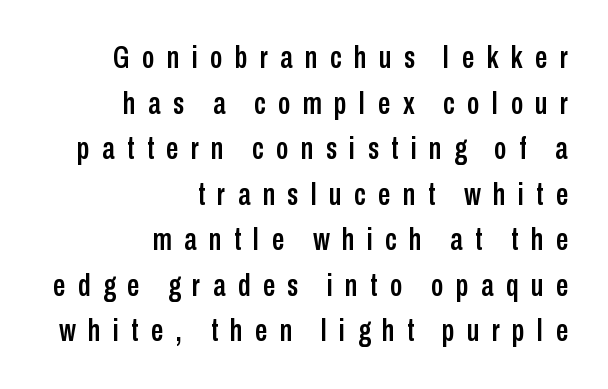
Q: Is the text italic (slanted)? A: No, it is upright.
Q: Is the typeface a serif or a sans-serif typeface? A: Sans-serif.
Q: Is the text underlined? A: No.
Q: How is the paragraph aligned? A: Right-aligned.
Q: Is the spacing between letters normal or unusually wide? A: Unusually wide.
Q: Is the spacing between lines tight, normal or loose? A: Normal.
Q: Width (condensed, normal, or wide)? A: Condensed.
Q: Stroke contrast? A: Low.
Q: x-height? A: Medium.
Q: Monospaced? A: No.
